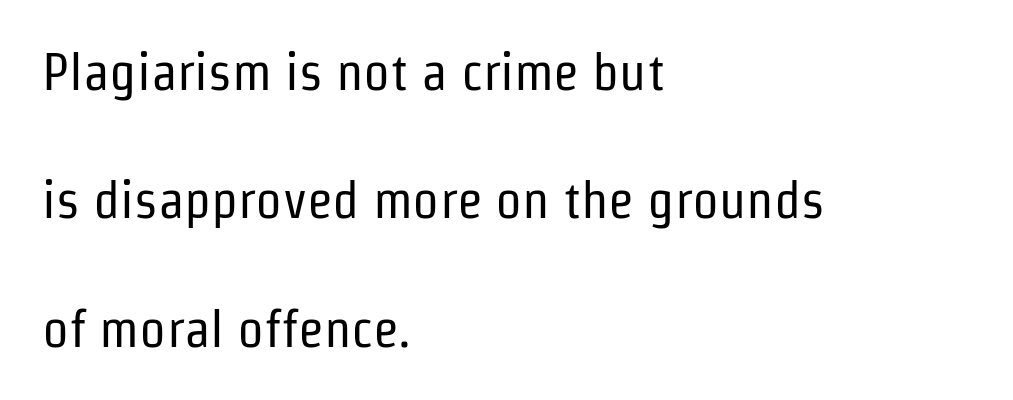
The image shows 53 px regular-weight, condensed sans-serif type, upright; set left-aligned, loose line spacing (2.42x), normal letter spacing, not underlined; low stroke contrast and a medium x-height.
